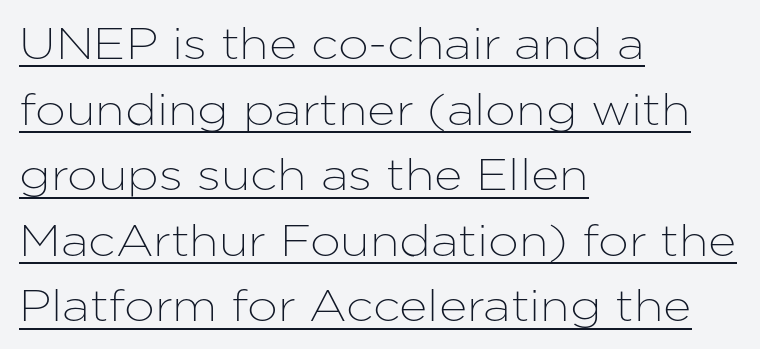
{"serif": "no", "italic": "no", "width": "normal", "stroke_contrast": "low", "x_height": "medium", "monospaced": "no", "underline": "yes", "align": "left", "line_spacing": "normal", "line_spacing_ratio": 1.49, "letter_spacing": "normal", "letter_spacing_em": 0.0, "glyph_px": 44}
